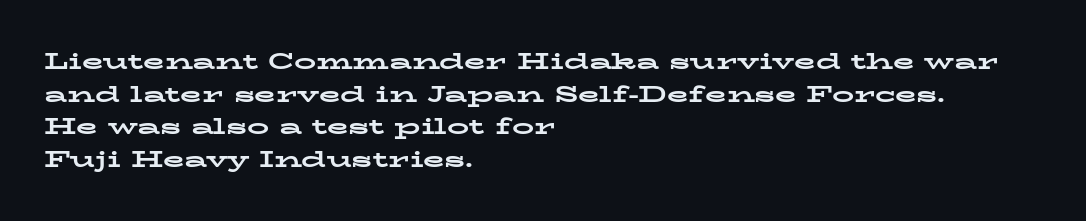
The letters stand straight up with perfectly vertical stems. Vertical spacing — default. Beneath every word, the page is bare. Typeset ragged right — the left edge is the straight one.
